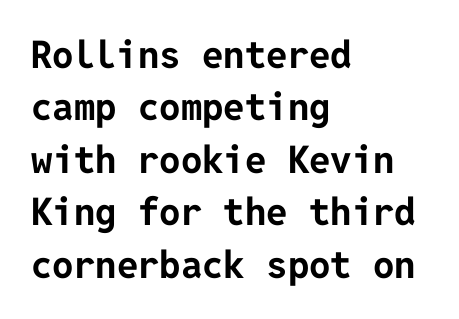
Q: Is the text bold? A: Yes.
Q: Is the text italic (slanted)? A: No, it is upright.
Q: Is the typeface a serif or a sans-serif typeface? A: Sans-serif.
Q: Is the text underlined? A: No.
Q: How is the paragraph aligned? A: Left-aligned.
Q: Is the spacing between letters normal or unusually wide? A: Normal.
Q: Is the spacing between lines tight, normal or loose? A: Normal.
Q: Width (condensed, normal, or wide)? A: Normal.
Q: Stroke contrast? A: Low.
Q: x-height? A: Medium.
